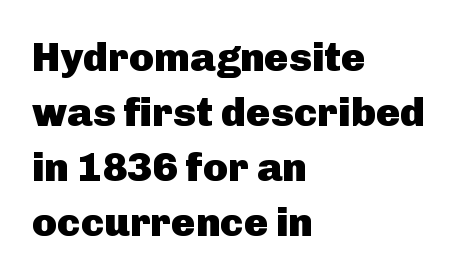
The image shows 41 px heavy sans-serif type, upright; set left-aligned, normal line spacing (1.34x), normal letter spacing, not underlined; low stroke contrast and a medium x-height.
